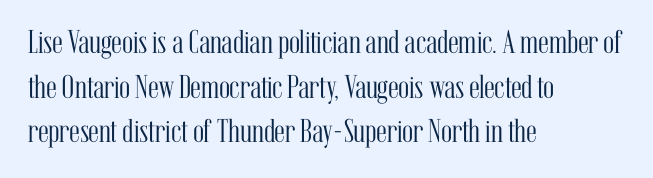
The image shows 33 px light, condensed serif type, upright; set left-aligned, normal line spacing (1.35x), normal letter spacing, not underlined; medium stroke contrast and a medium x-height.
